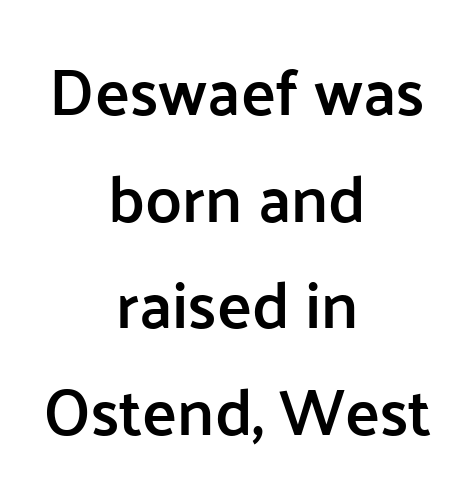
The image shows 65 px semibold sans-serif type, upright; set centered, normal line spacing (1.64x), normal letter spacing, not underlined; low stroke contrast and a medium x-height.
